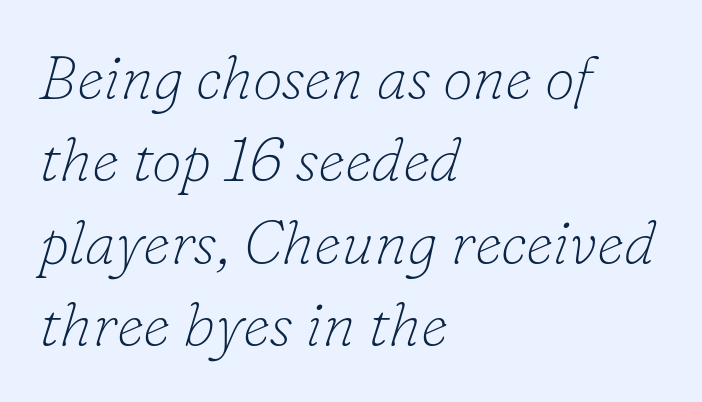
The image shows 61 px thin serif type, italic (leaning right); set left-aligned, normal line spacing (1.35x), normal letter spacing, not underlined; low stroke contrast and a small x-height.
